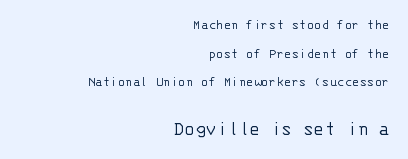
Larger block? The one below; the one above is distinctly smaller. Reading down the column, the eye jumps a long way to each next line. Stroke thickness stays within the range of a standard reading face or lighter. The letters stand straight up with perfectly vertical stems. The type is set solid horizontally, with unmodified tracking. The typesetter chose a ragged-left arrangement here.
